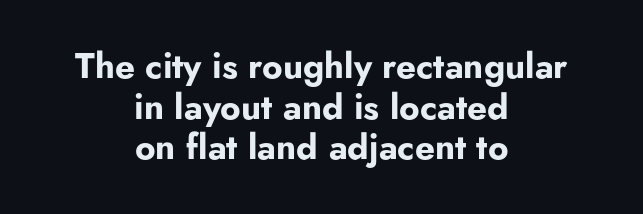
The rendering uses natural spacing where letterforms have individual widths. The glyphs in this specimen are sans serif. Ordinary non-slanted type is in use. Every row of glyphs is offset so its center matches the block's center.
